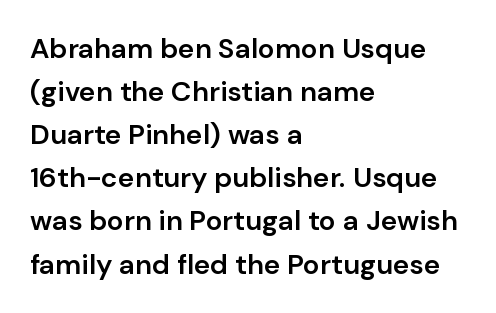
Q: Is the text bold? A: Semi-bold.
Q: Is the text italic (slanted)? A: No, it is upright.
Q: Is the typeface a serif or a sans-serif typeface? A: Sans-serif.
Q: Is the text underlined? A: No.
Q: How is the paragraph aligned? A: Left-aligned.
Q: Is the spacing between letters normal or unusually wide? A: Normal.
Q: Is the spacing between lines tight, normal or loose? A: Normal.
Q: Width (condensed, normal, or wide)? A: Normal.
Q: Stroke contrast? A: Low.
Q: x-height? A: Medium.
Q: Monospaced? A: No.
